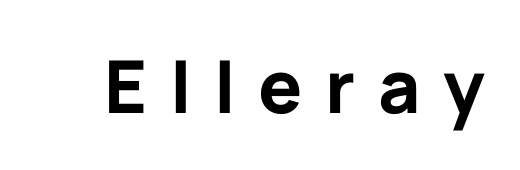
{"serif": "no", "italic": "no", "bold": "yes", "weight": "bold", "width": "normal", "stroke_contrast": "low", "x_height": "medium", "monospaced": "no", "underline": "no", "letter_spacing": "wide", "letter_spacing_em": 0.31, "glyph_px": 73}
